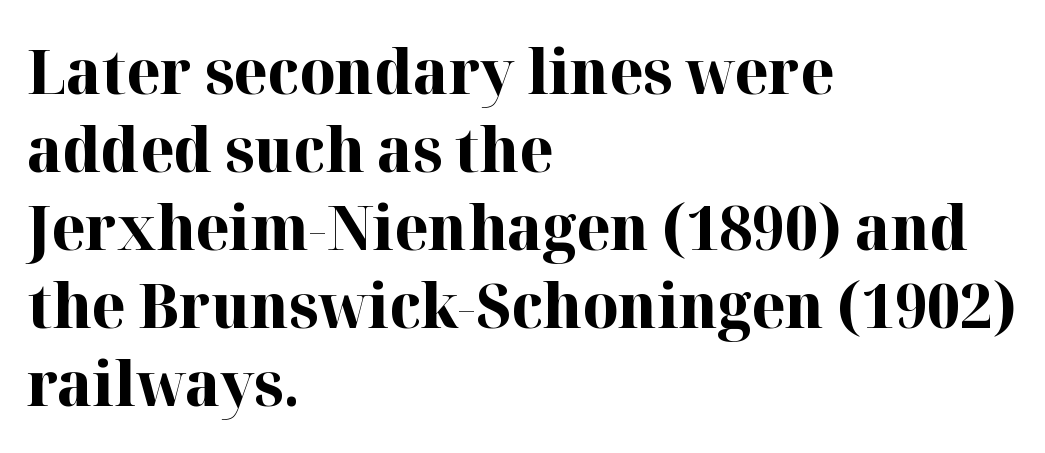
Q: Is the text bold? A: Yes.
Q: Is the text italic (slanted)? A: No, it is upright.
Q: Is the typeface a serif or a sans-serif typeface? A: Serif.
Q: Is the text underlined? A: No.
Q: How is the paragraph aligned? A: Left-aligned.
Q: Is the spacing between letters normal or unusually wide? A: Normal.
Q: Is the spacing between lines tight, normal or loose? A: Normal.
Q: Width (condensed, normal, or wide)? A: Normal.
Q: Stroke contrast? A: High.
Q: x-height? A: Medium.
Q: Monospaced? A: No.
